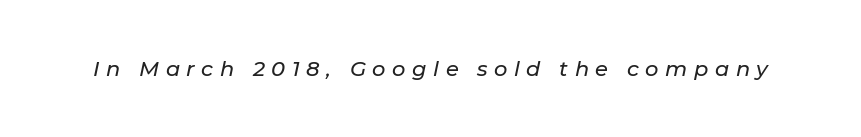
{"italic": "yes", "lean": "right", "slant_degrees": 11, "underline": "no", "letter_spacing": "wide", "letter_spacing_em": 0.31, "glyph_px": 21}
